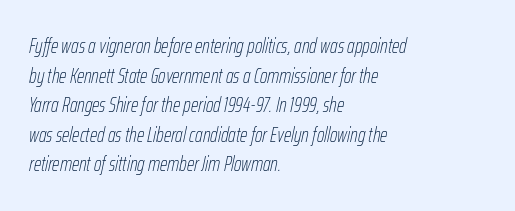
{"italic": "yes", "lean": "right", "slant_degrees": 12, "bold": "no", "underline": "no", "align": "left", "line_spacing": "normal", "line_spacing_ratio": 1.41, "letter_spacing": "normal", "letter_spacing_em": 0.0, "glyph_px": 21}
